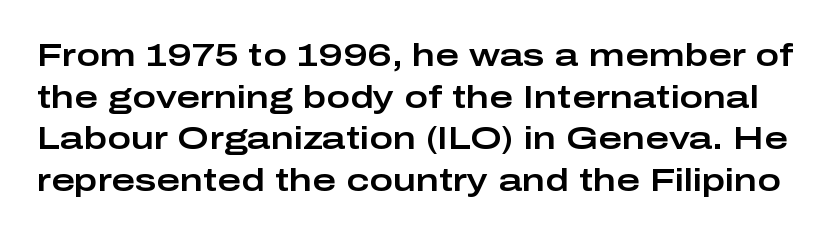
Q: Is the text italic (slanted)? A: No, it is upright.
Q: Is the typeface a serif or a sans-serif typeface? A: Sans-serif.
Q: Is the text underlined? A: No.
Q: Is the spacing between letters normal or unusually wide? A: Normal.
Q: Is the spacing between lines tight, normal or loose? A: Normal.
Q: Width (condensed, normal, or wide)? A: Wide.
Q: Stroke contrast? A: Low.
Q: x-height? A: Medium.
Q: Monospaced? A: No.
